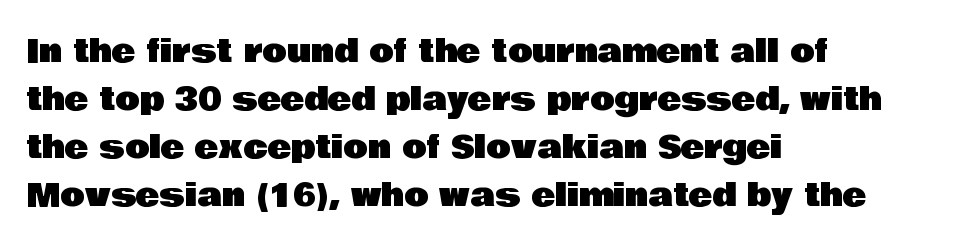
The image shows 32 px sans-serif type, upright; set left-aligned, normal line spacing (1.5x), normal letter spacing, not underlined; low stroke contrast and a large x-height.
